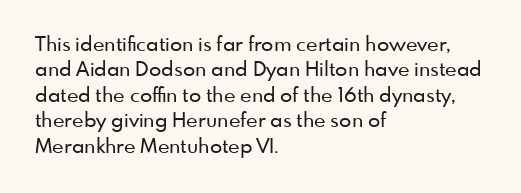
{"italic": "no", "underline": "no", "align": "left", "line_spacing": "normal", "line_spacing_ratio": 1.27, "letter_spacing": "normal", "letter_spacing_em": 0.0, "glyph_px": 20}
